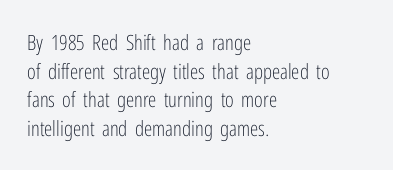
Line beginnings align vertically; line endings do not. Whoever set this chose a conventional vertical rhythm. Stroke mass is kept to a normal reading level or below. Nobody touched the tracking dial on this one.
